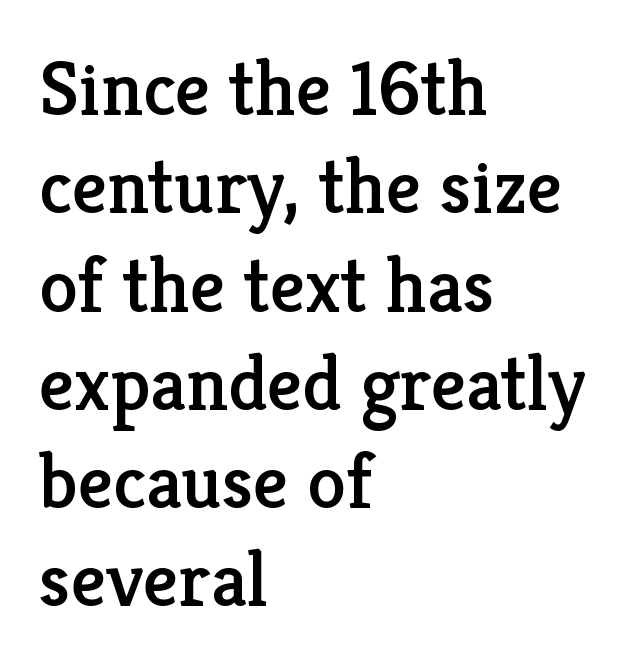
{"serif": "yes", "italic": "no", "width": "normal", "stroke_contrast": "low", "x_height": "medium", "monospaced": "no", "underline": "no", "align": "left", "line_spacing": "normal", "line_spacing_ratio": 1.26, "letter_spacing": "normal", "letter_spacing_em": 0.0, "glyph_px": 78}
